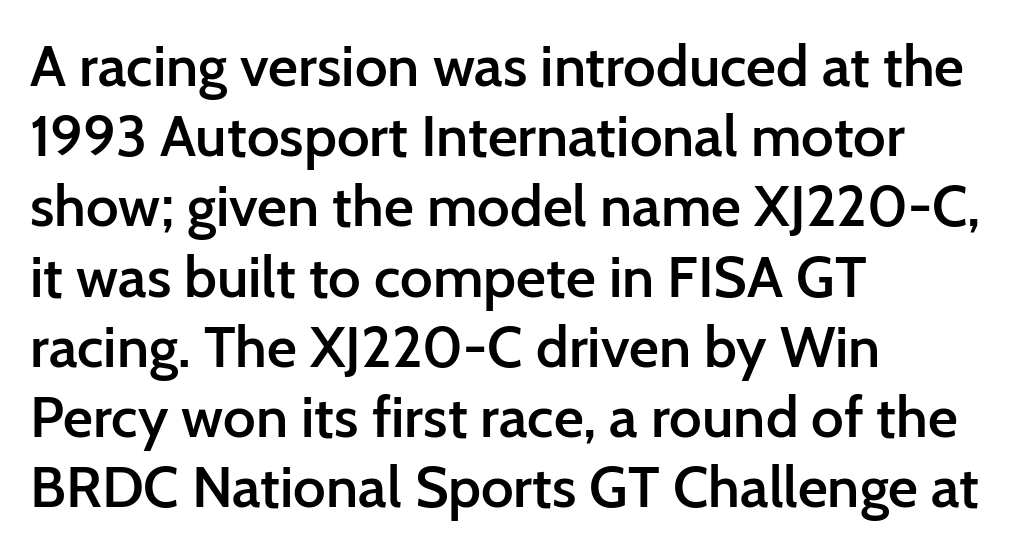
The image shows 58 px semibold sans-serif type, upright; set left-aligned, line spacing 1.21x, normal letter spacing, not underlined; low stroke contrast and a medium x-height.
